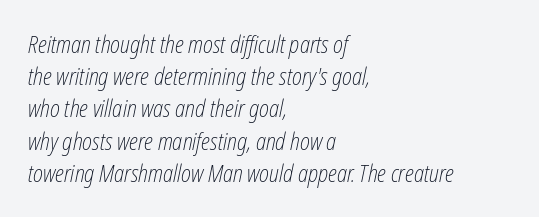
{"italic": "yes", "lean": "right", "slant_degrees": 12, "bold": "no", "underline": "no", "align": "left", "line_spacing": "normal", "line_spacing_ratio": 1.4, "letter_spacing": "normal", "letter_spacing_em": 0.0, "glyph_px": 23}
